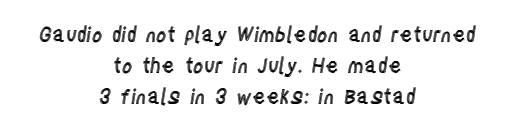
Normally led — the rows are evenly, conventionally spaced. Typeset on center — no edge is straight. What stands out about the letter spacing? Nothing — it is the standard amount. The foot of each line stays bare and open.
